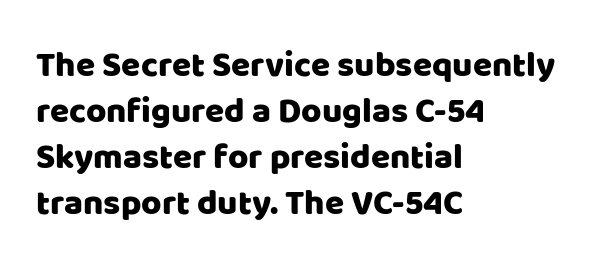
{"serif": "no", "italic": "no", "width": "normal", "stroke_contrast": "low", "x_height": "large", "monospaced": "no", "underline": "no", "align": "left", "line_spacing": "normal", "line_spacing_ratio": 1.31, "letter_spacing": "normal", "letter_spacing_em": 0.0, "glyph_px": 35}
